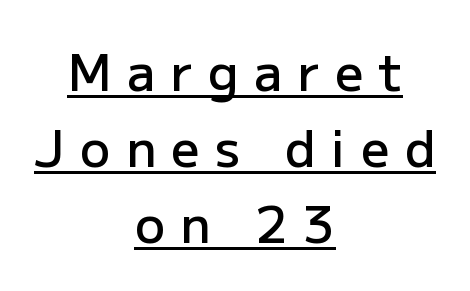
{"serif": "no", "italic": "no", "bold": "semi", "weight": "semibold", "width": "normal", "stroke_contrast": "low", "x_height": "medium", "monospaced": "no", "underline": "yes", "align": "center", "line_spacing": "normal", "line_spacing_ratio": 1.52, "letter_spacing": "wide", "letter_spacing_em": 0.31, "glyph_px": 50}
